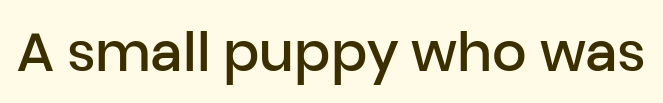
Proportional: the letters do not fall into vertical columns. How heavy is the stroke? Medium-heavy — a semibold, shy of bold. Are there feet on the stems? There aren't — it's a sans. The lettering holds an erect, upright posture throughout. Standard letterfit; no display-style spreading of the glyphs.
